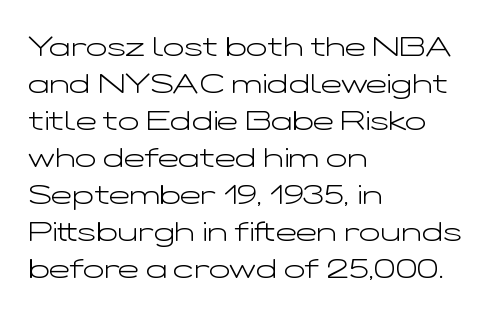
Q: Is the text bold? A: No.
Q: Is the text italic (slanted)? A: No, it is upright.
Q: Is the typeface a serif or a sans-serif typeface? A: Sans-serif.
Q: Is the text underlined? A: No.
Q: How is the paragraph aligned? A: Left-aligned.
Q: Is the spacing between letters normal or unusually wide? A: Normal.
Q: Is the spacing between lines tight, normal or loose? A: Normal.
Q: Width (condensed, normal, or wide)? A: Wide.
Q: Stroke contrast? A: Low.
Q: x-height? A: Medium.
Q: Monospaced? A: No.
